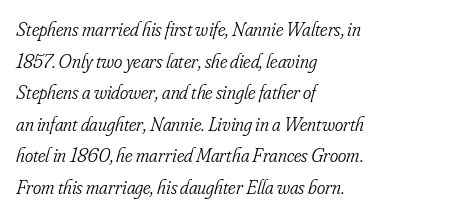
Q: Is the text bold? A: No.
Q: Is the text italic (slanted)? A: Yes, it leans right by about 16 degrees.
Q: Is the text underlined? A: No.
Q: How is the paragraph aligned? A: Left-aligned.
Q: Is the spacing between letters normal or unusually wide? A: Normal.
Q: Is the spacing between lines tight, normal or loose? A: Normal.
